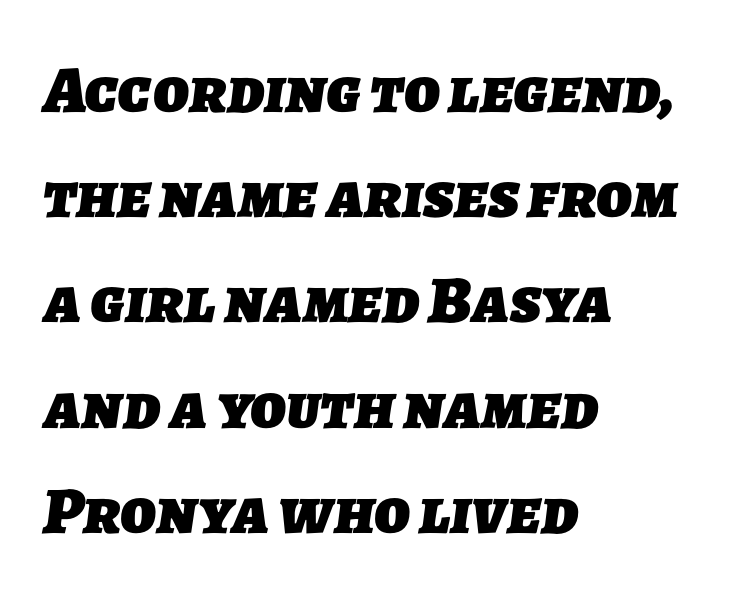
Q: Is the text bold? A: Yes.
Q: Is the typeface a serif or a sans-serif typeface? A: Sans-serif.
Q: Is the text underlined? A: No.
Q: How is the paragraph aligned? A: Left-aligned.
Q: Is the spacing between letters normal or unusually wide? A: Normal.
Q: Is the spacing between lines tight, normal or loose? A: Normal.
Q: Width (condensed, normal, or wide)? A: Normal.
Q: Stroke contrast? A: Low.
Q: x-height? A: Medium.
Q: Monospaced? A: No.
